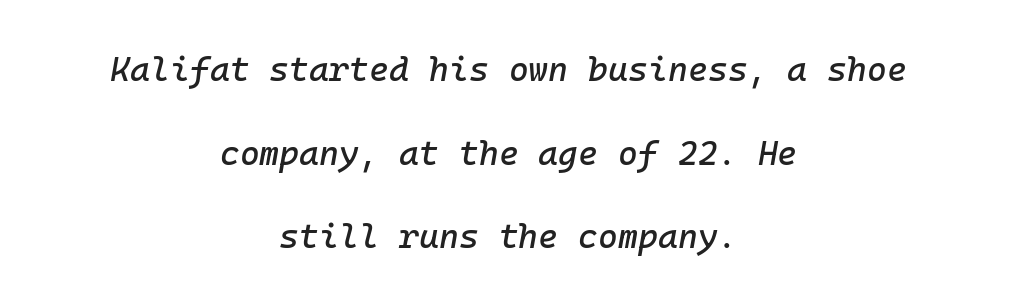
The image shows 34 px text type, italic (leaning right); set centered, loose line spacing (2.46x), normal letter spacing, not underlined; low stroke contrast and a medium x-height.
